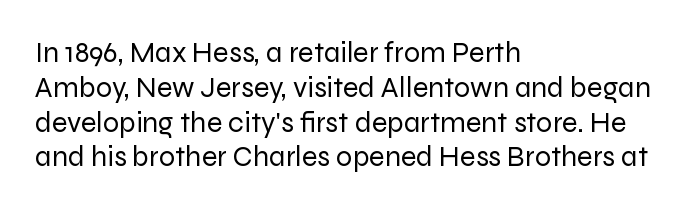
The image shows 29 px regular-weight sans-serif type, upright; set left-aligned, line spacing 1.2x, normal letter spacing, not underlined; low stroke contrast and a medium x-height.
